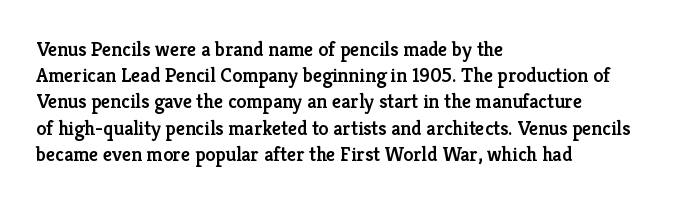
Q: Is the text bold? A: Semi-bold.
Q: Is the text italic (slanted)? A: No, it is upright.
Q: Is the text underlined? A: No.
Q: How is the paragraph aligned? A: Left-aligned.
Q: Is the spacing between letters normal or unusually wide? A: Normal.
Q: Is the spacing between lines tight, normal or loose? A: Normal.
